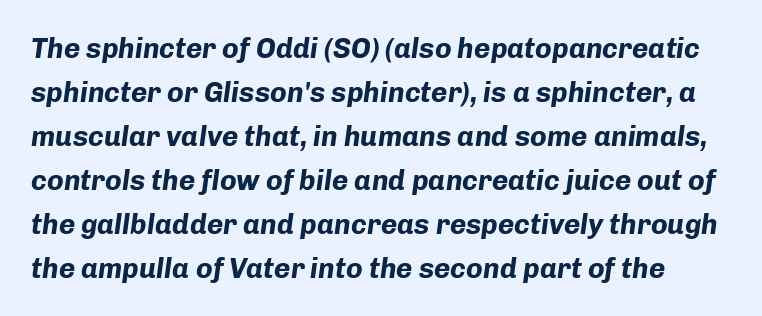
The image shows 28 px bold type, italic (leaning right); set normal line spacing (1.57x), normal letter spacing, not underlined; low stroke contrast and a medium x-height.
